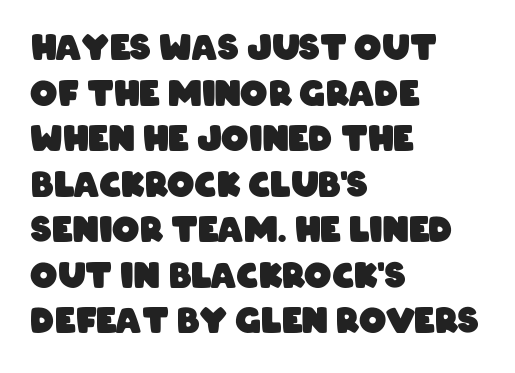
The image shows 34 px heavy, condensed sans-serif type; set left-aligned, normal line spacing (1.34x), normal letter spacing, not underlined; low stroke contrast and a large x-height.
